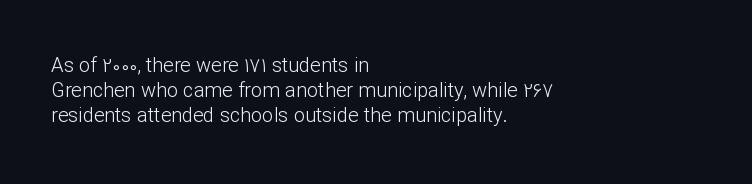
The image shows 20 px text type, upright; set left-aligned, line spacing 1.24x, normal letter spacing, not underlined.
